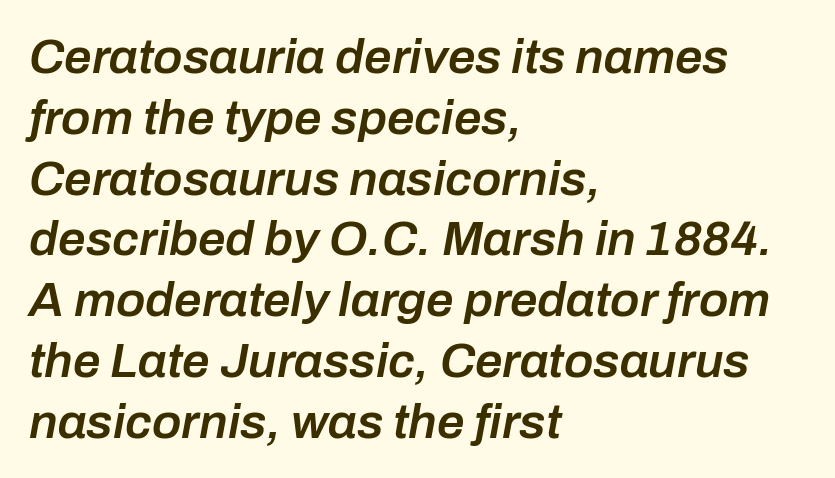
Q: Is the text bold? A: Semi-bold.
Q: Is the text italic (slanted)? A: Yes, it leans right by about 10 degrees.
Q: Is the text underlined? A: No.
Q: How is the paragraph aligned? A: Left-aligned.
Q: Is the spacing between letters normal or unusually wide? A: Normal.
Q: Width (condensed, normal, or wide)? A: Normal.
Q: Stroke contrast? A: Low.
Q: x-height? A: Medium.
Q: Monospaced? A: No.
